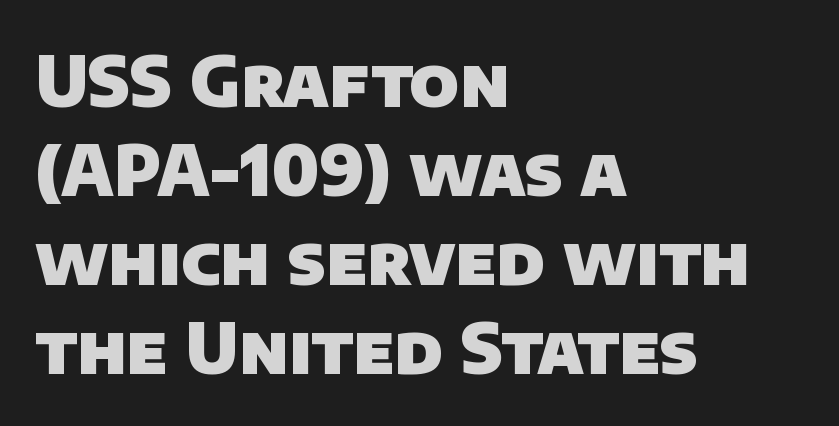
{"serif": "no", "bold": "yes", "weight": "heavy", "width": "normal", "stroke_contrast": "low", "x_height": "large", "monospaced": "no", "underline": "no", "align": "left", "line_spacing": "normal", "line_spacing_ratio": 1.29, "letter_spacing": "normal", "letter_spacing_em": 0.0, "glyph_px": 69}
